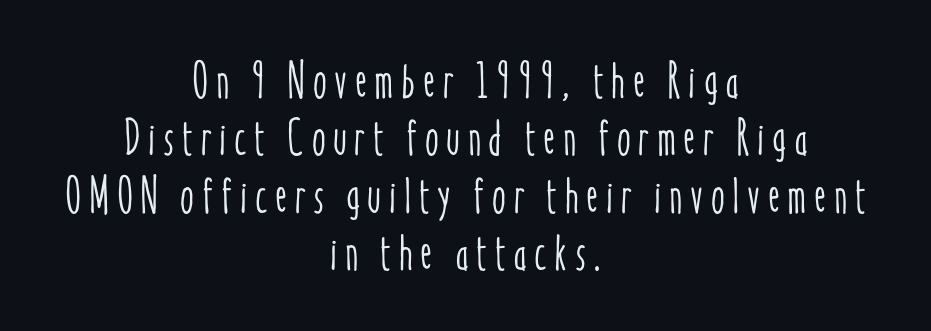
The image shows 50 px condensed type, upright; set centered, tight line spacing (1.15x), not underlined; low stroke contrast and a medium x-height.
